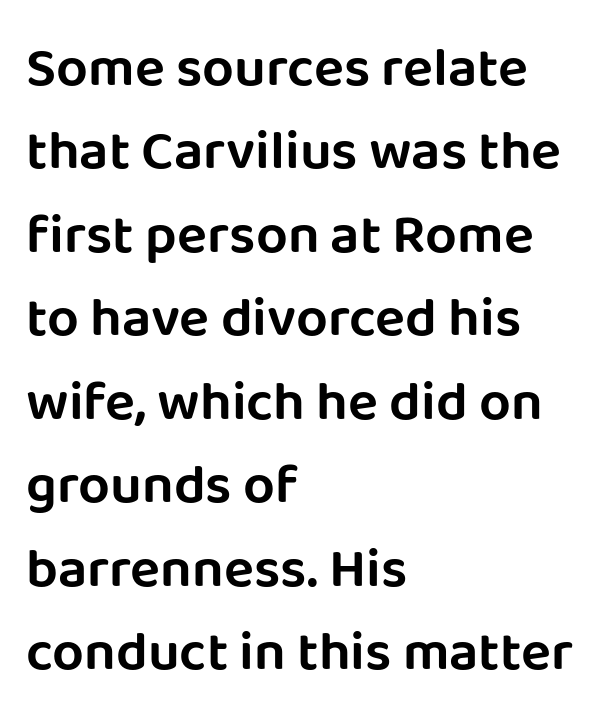
{"serif": "no", "italic": "no", "width": "normal", "stroke_contrast": "low", "x_height": "large", "monospaced": "no", "underline": "no", "align": "left", "line_spacing": "normal", "line_spacing_ratio": 1.49, "letter_spacing": "normal", "letter_spacing_em": 0.0, "glyph_px": 56}
